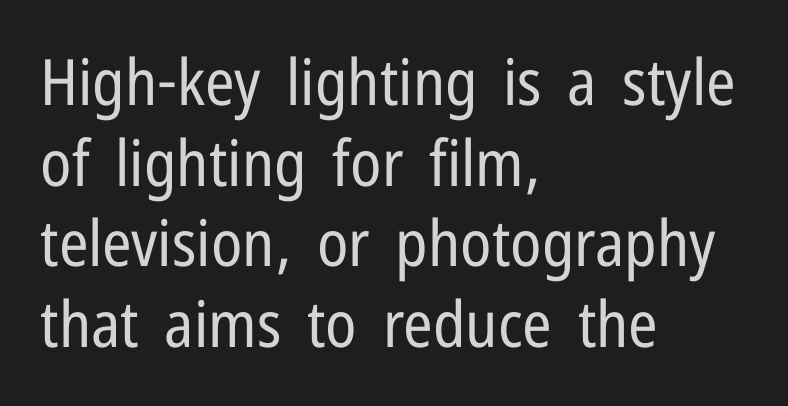
Q: Is the text bold? A: No.
Q: Is the text italic (slanted)? A: No, it is upright.
Q: Is the typeface a serif or a sans-serif typeface? A: Sans-serif.
Q: Is the text underlined? A: No.
Q: How is the paragraph aligned? A: Left-aligned.
Q: Is the spacing between letters normal or unusually wide? A: Normal.
Q: Is the spacing between lines tight, normal or loose? A: Normal.
Q: Width (condensed, normal, or wide)? A: Condensed.
Q: Stroke contrast? A: Low.
Q: x-height? A: Medium.
Q: Monospaced? A: No.
